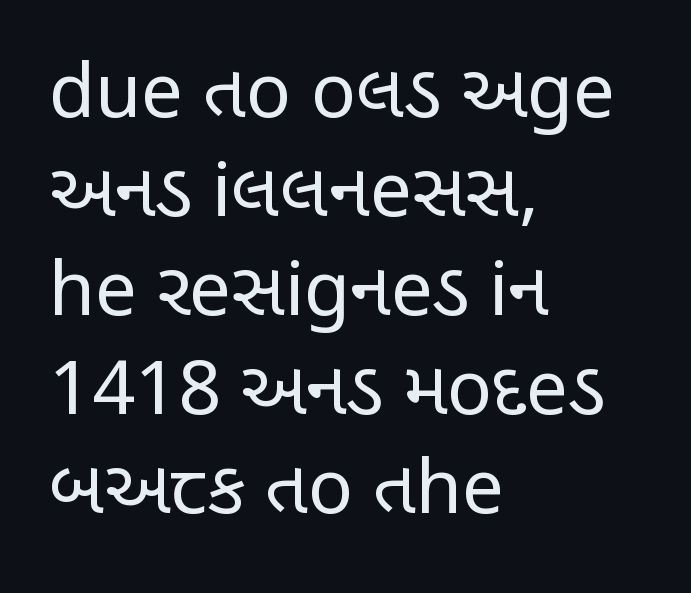
The image shows 75 px regular-weight, condensed sans-serif type, upright; set left-aligned, normal line spacing (1.32x), normal letter spacing, not underlined; low stroke contrast and a large x-height.
